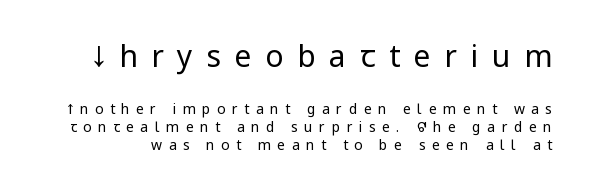
{"serif": "no", "italic": "no", "bold": "no", "weight": "regular", "width": "condensed", "stroke_contrast": "low", "x_height": "large", "monospaced": "no", "underline": "no", "line_spacing": "normal", "line_spacing_ratio": 1.28, "letter_spacing": "wide", "letter_spacing_em": 0.46, "larger_block": "first", "size_ratio": 2.14, "glyph_px": 30}
